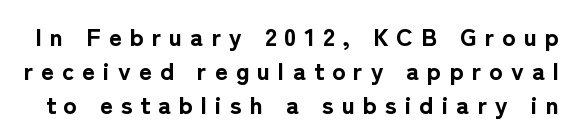
Q: Is the text bold? A: Yes.
Q: Is the text italic (slanted)? A: No, it is upright.
Q: Is the text underlined? A: No.
Q: Is the spacing between letters normal or unusually wide? A: Unusually wide.
Q: Is the spacing between lines tight, normal or loose? A: Normal.
